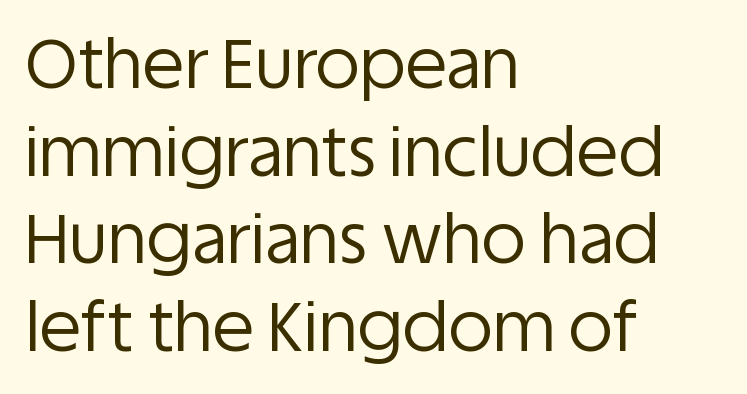
Q: Is the text bold? A: No.
Q: Is the text italic (slanted)? A: No, it is upright.
Q: Is the typeface a serif or a sans-serif typeface? A: Sans-serif.
Q: Is the text underlined? A: No.
Q: How is the paragraph aligned? A: Left-aligned.
Q: Is the spacing between letters normal or unusually wide? A: Normal.
Q: Is the spacing between lines tight, normal or loose? A: Normal.
Q: Width (condensed, normal, or wide)? A: Normal.
Q: Stroke contrast? A: Low.
Q: x-height? A: Large.
Q: Monospaced? A: No.
